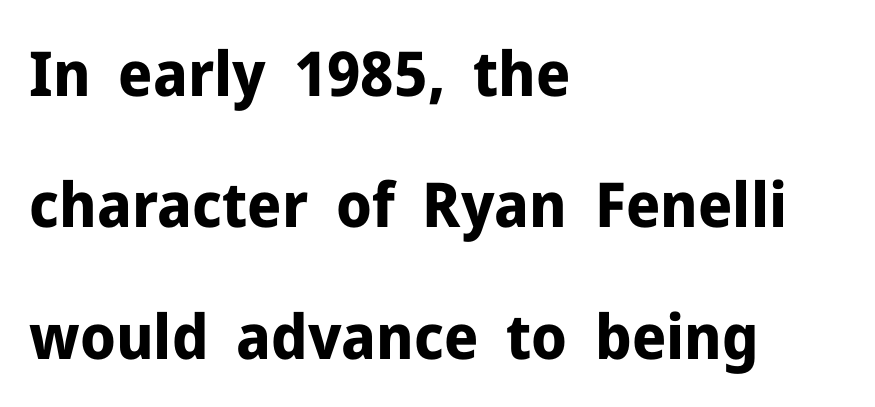
Q: Is the text bold? A: Yes.
Q: Is the text italic (slanted)? A: No, it is upright.
Q: Is the typeface a serif or a sans-serif typeface? A: Sans-serif.
Q: Is the text underlined? A: No.
Q: How is the paragraph aligned? A: Left-aligned.
Q: Is the spacing between letters normal or unusually wide? A: Normal.
Q: Is the spacing between lines tight, normal or loose? A: Loose.
Q: Width (condensed, normal, or wide)? A: Normal.
Q: Stroke contrast? A: Low.
Q: x-height? A: Medium.
Q: Monospaced? A: No.
